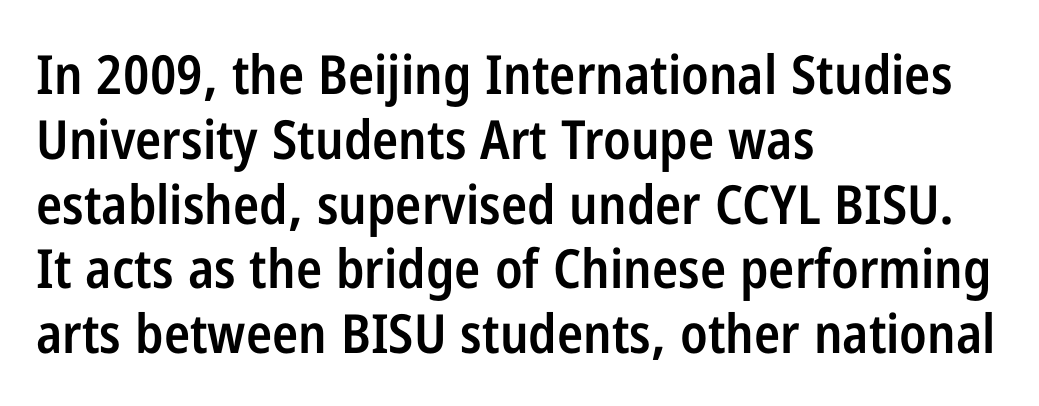
You could call the tracking neutral — neither tight nor loose. Proportional: the letters do not fall into vertical columns. Check where the strokes stop: nothing finishes them off — pure sans. Students, this is semibold: more ink than regular, less than bold.
